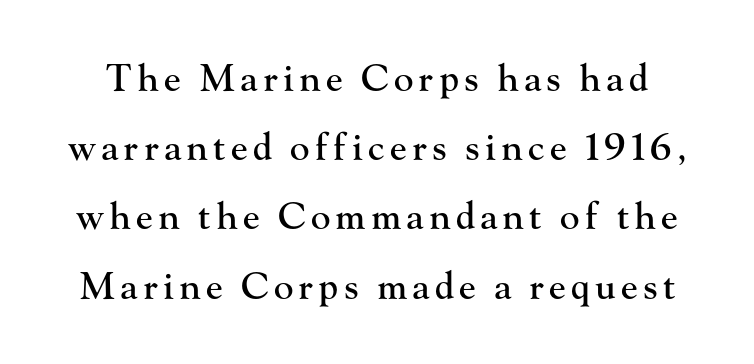
{"serif": "yes", "italic": "no", "width": "normal", "stroke_contrast": "high", "x_height": "small", "monospaced": "no", "underline": "no", "line_spacing_ratio": 1.87, "glyph_px": 37}
